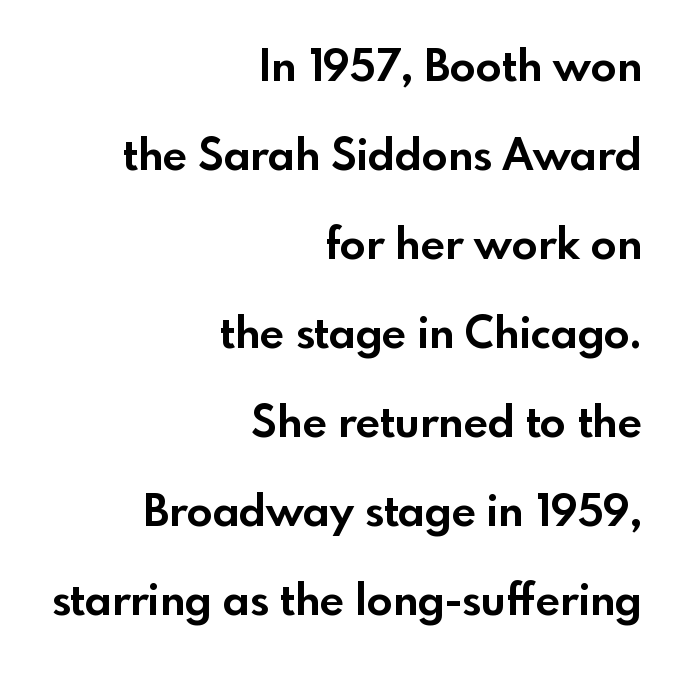
Q: Is the text bold? A: Yes.
Q: Is the text italic (slanted)? A: No, it is upright.
Q: Is the typeface a serif or a sans-serif typeface? A: Sans-serif.
Q: Is the text underlined? A: No.
Q: How is the paragraph aligned? A: Right-aligned.
Q: Is the spacing between letters normal or unusually wide? A: Normal.
Q: Is the spacing between lines tight, normal or loose? A: Loose.
Q: Width (condensed, normal, or wide)? A: Normal.
Q: x-height? A: Small.
Q: Monospaced? A: No.
